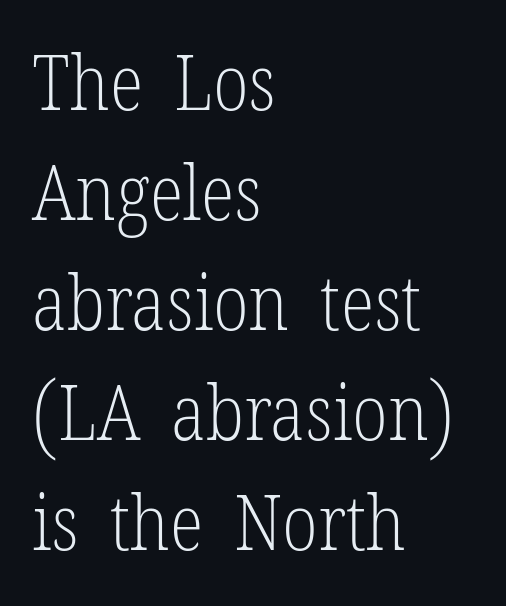
{"serif": "yes", "italic": "no", "bold": "no", "weight": "light", "width": "condensed", "stroke_contrast": "low", "x_height": "medium", "monospaced": "no", "underline": "no", "align": "left", "line_spacing": "normal", "line_spacing_ratio": 1.41, "letter_spacing": "normal", "letter_spacing_em": 0.0, "glyph_px": 78}
